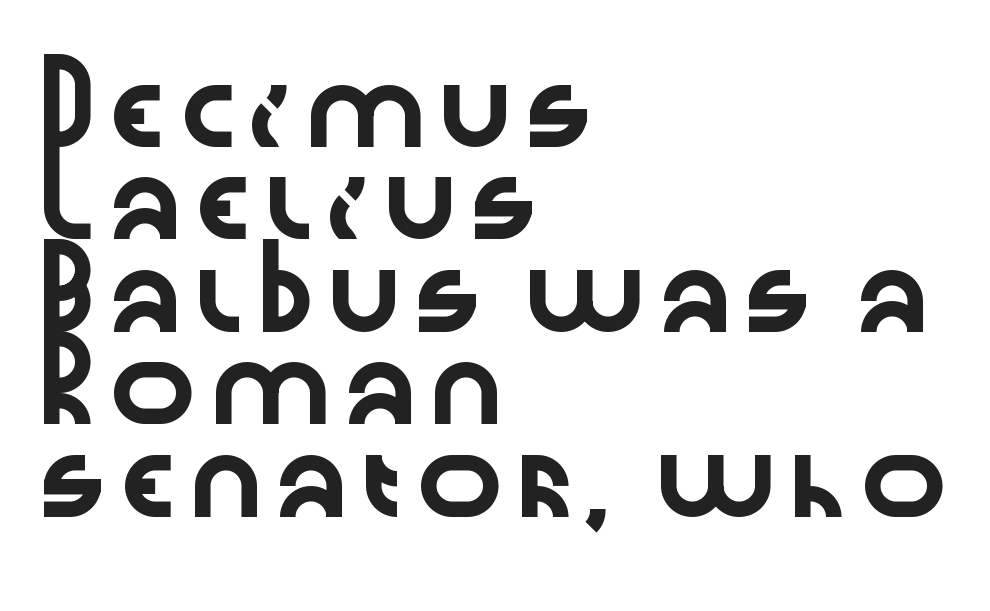
{"serif": "no", "italic": "no", "width": "wide", "stroke_contrast": "low", "x_height": "medium", "monospaced": "no", "underline": "no", "align": "left", "line_spacing": "normal", "line_spacing_ratio": 1.25, "letter_spacing": "normal", "letter_spacing_em": 0.0, "glyph_px": 74}
